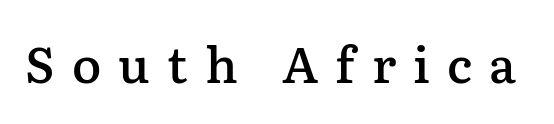
The image shows 49 px semibold serif type, upright; set unusually wide letter spacing (+0.35 em), not underlined; low stroke contrast and a medium x-height.
